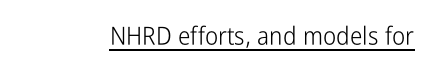
The image shows 25 px text type, upright; set normal letter spacing, underlined.
